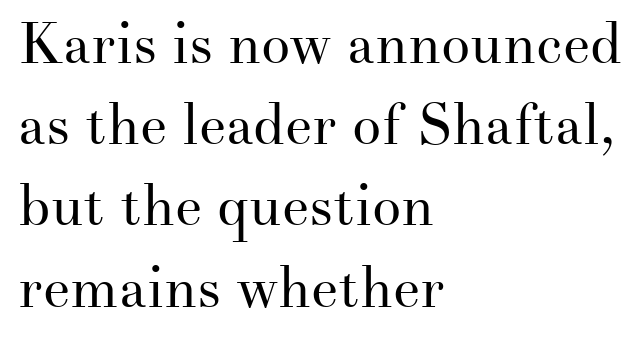
Q: Is the text bold? A: No.
Q: Is the text italic (slanted)? A: No, it is upright.
Q: Is the typeface a serif or a sans-serif typeface? A: Serif.
Q: Is the text underlined? A: No.
Q: How is the paragraph aligned? A: Left-aligned.
Q: Is the spacing between letters normal or unusually wide? A: Normal.
Q: Is the spacing between lines tight, normal or loose? A: Normal.
Q: Width (condensed, normal, or wide)? A: Normal.
Q: Stroke contrast? A: Medium.
Q: x-height? A: Small.
Q: Monospaced? A: No.
